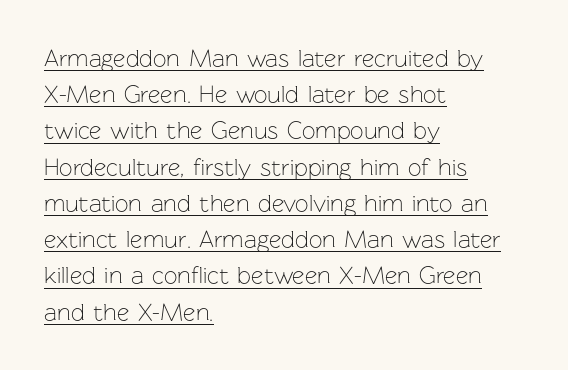
The image shows 24 px text type, upright; set left-aligned, normal line spacing (1.51x), normal letter spacing, underlined.
